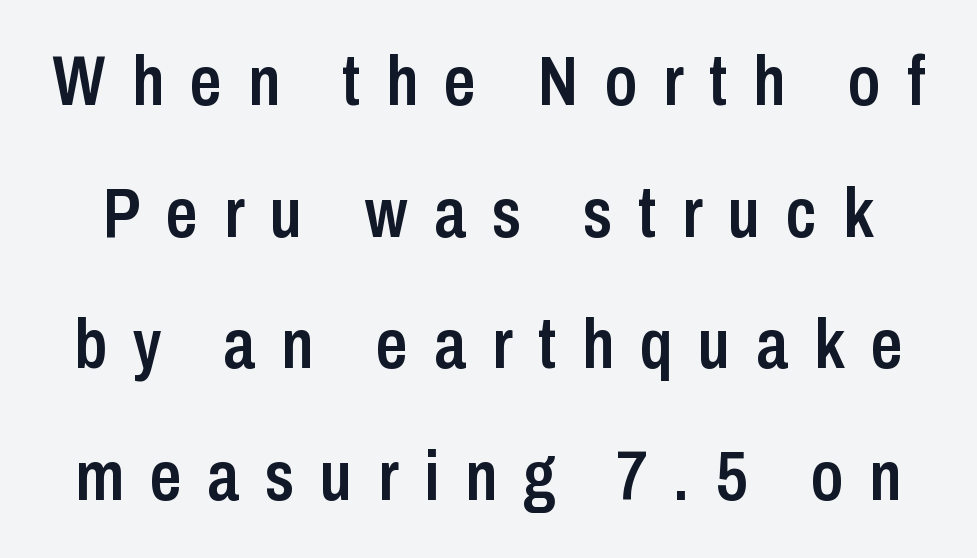
{"serif": "no", "italic": "no", "bold": "semi", "weight": "semibold", "width": "condensed", "stroke_contrast": "low", "x_height": "medium", "monospaced": "no", "underline": "no", "line_spacing_ratio": 1.88, "letter_spacing": "wide", "letter_spacing_em": 0.37, "glyph_px": 70}
